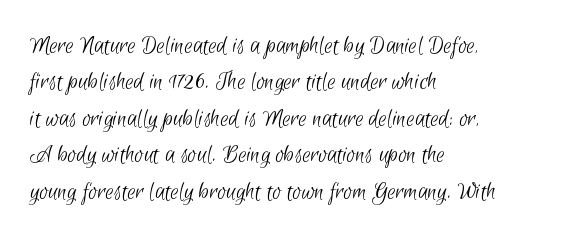
The image shows 26 px text type; set left-aligned, normal line spacing (1.4x), normal letter spacing, not underlined.
